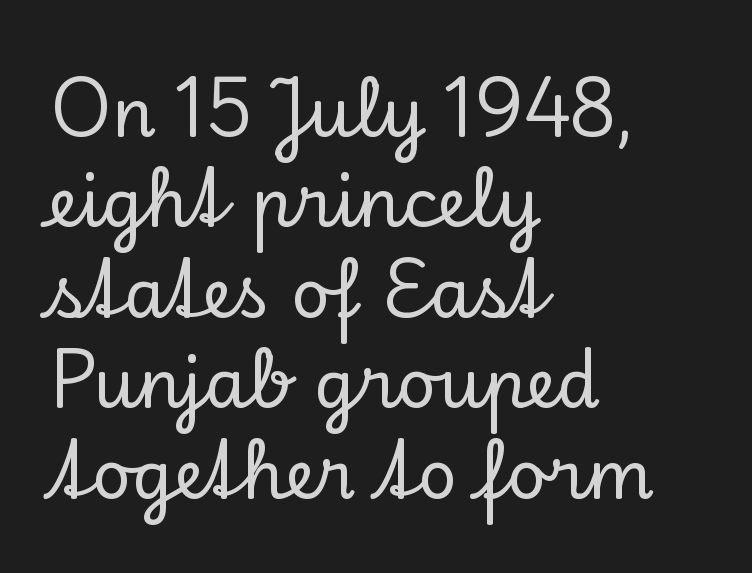
Notice how descenders clear the ascenders below comfortably — that's standard leading. Upright lettering throughout. The letters advance in unequal steps, a hallmark of proportional type. Spacing between characters is what you'd get straight out of the box. Short and long lines alike share a common starting point at left.
